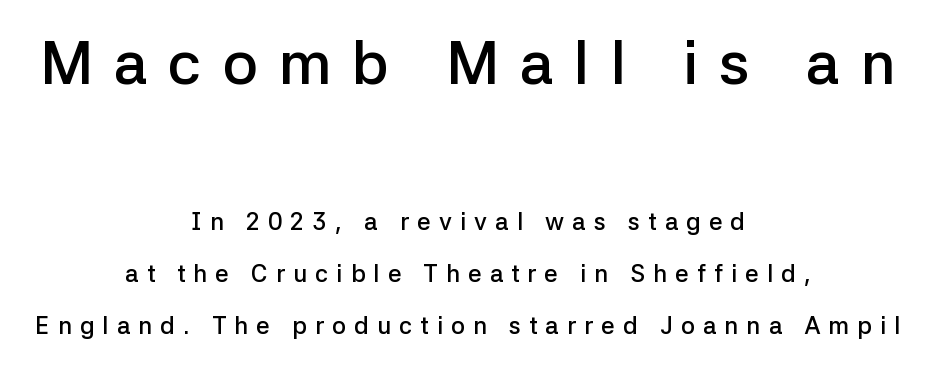
Think of a printed novel: that variable character pitch is what you see here. Descenders are the only things crossing below the line. In CSS terms this would be text-align: center. The letters are semibold — heavier than regular but short of a full bold. This sample uses a sans-serif face. The more generous point size was reserved for the upper chunk.
